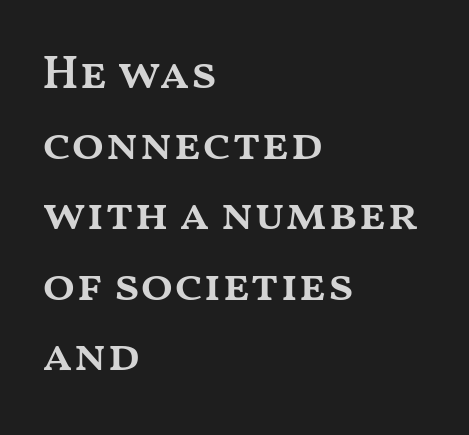
Q: Is the text bold? A: Semi-bold.
Q: Is the text italic (slanted)? A: No, it is upright.
Q: Is the text underlined? A: No.
Q: How is the paragraph aligned? A: Left-aligned.
Q: Is the spacing between letters normal or unusually wide? A: Normal.
Q: Is the spacing between lines tight, normal or loose? A: Normal.
Q: Width (condensed, normal, or wide)? A: Wide.
Q: Stroke contrast? A: Medium.
Q: x-height? A: Medium.
Q: Monospaced? A: No.
